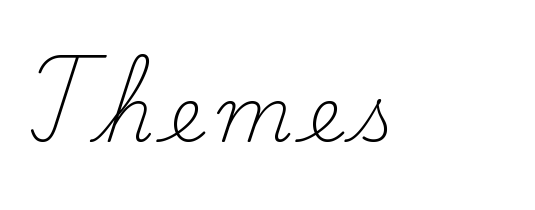
{"serif": "yes", "bold": "no", "weight": "light", "width": "normal", "stroke_contrast": "low", "x_height": "small", "monospaced": "no", "underline": "no", "letter_spacing": "wide", "letter_spacing_em": 0.2, "glyph_px": 76}
